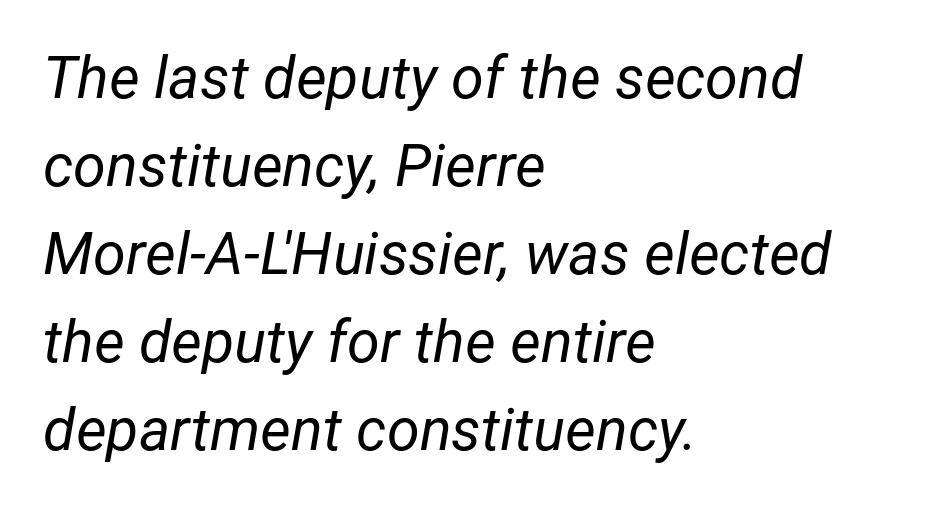
The lettering tilts uniformly, giving the passage an italic look. Heft: none added — not bold. Each row of text sits above clean, open space. The rows are spaced the way most documents space them. Each letter keeps its own natural width here, so spacing adapts to shape. Glyph-to-glyph distance matches everyday printed text.
